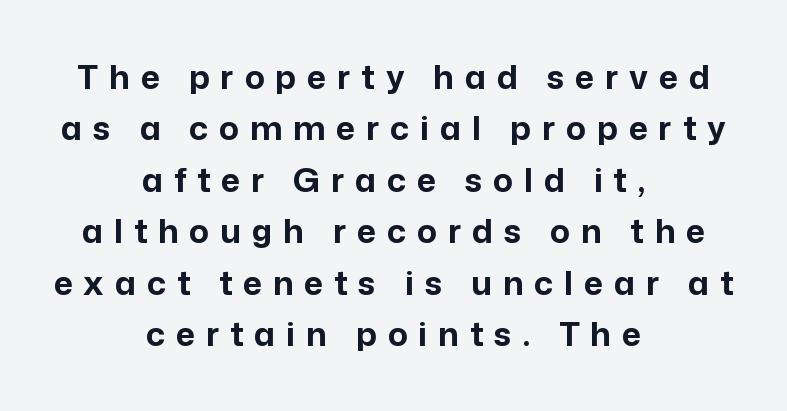
Do the letters lean? They stand straight. Typesetter's note: full bold, strokes at maximum text heaviness. Quick note: underline off. Varying glyph widths throughout — classic text-font behaviour.
